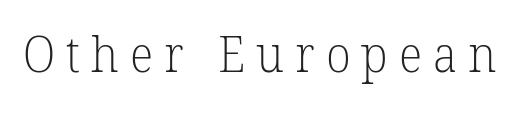
The image shows 50 px light serif type; set unusually wide letter spacing (+0.22 em), not underlined; low stroke contrast and a medium x-height.
